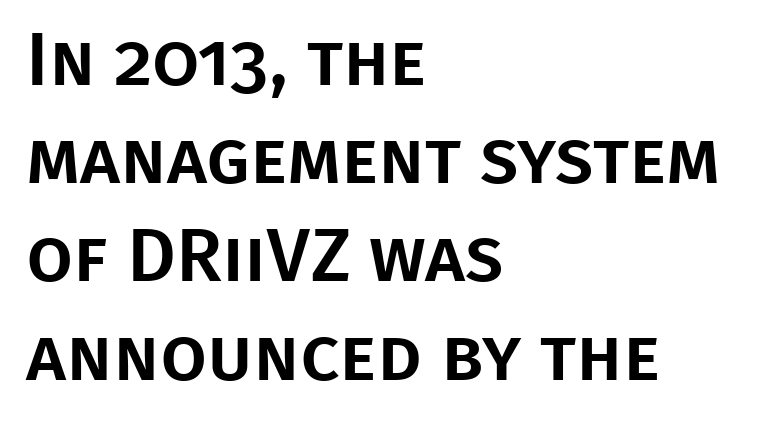
One glance says typical: line gaps are just what's usual. Each row of text sits above clean, open space. The face used here is proportionally spaced, like ordinary book or web type. Between one letter and the next there's only the usual sliver of space.
